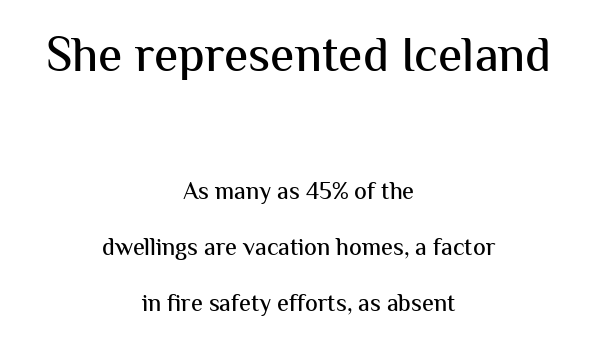
{"serif": "no", "italic": "no", "width": "normal", "stroke_contrast": "medium", "x_height": "medium", "monospaced": "no", "underline": "no", "align": "center", "line_spacing": "loose", "line_spacing_ratio": 2.33, "letter_spacing": "normal", "letter_spacing_em": 0.0, "larger_block": "first", "size_ratio": 2.04, "glyph_px": 49}
